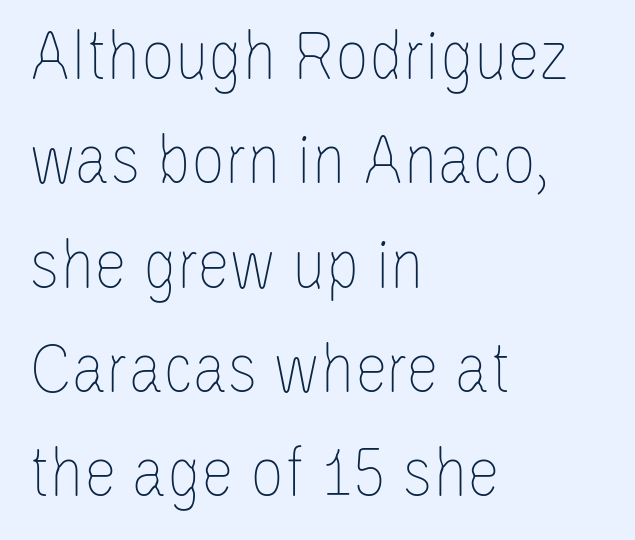
{"italic": "no", "bold": "no", "weight": "thin", "width": "condensed", "stroke_contrast": "low", "x_height": "large", "monospaced": "no", "underline": "no", "align": "left", "line_spacing": "normal", "line_spacing_ratio": 1.41, "letter_spacing": "normal", "letter_spacing_em": 0.0, "glyph_px": 74}
